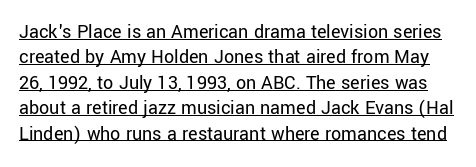
{"italic": "no", "bold": "no", "underline": "yes", "line_spacing": "normal", "line_spacing_ratio": 1.27, "letter_spacing": "normal", "letter_spacing_em": 0.0, "glyph_px": 20}
